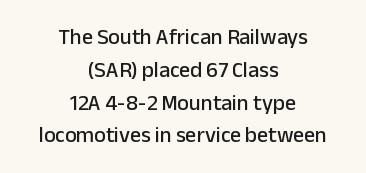
The image shows 22 px text type, upright; set centered, normal line spacing (1.49x), normal letter spacing, not underlined.
